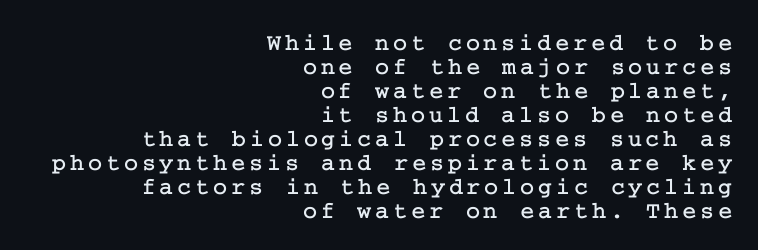
The image shows 24 px text type, upright; set right-aligned, tight line spacing (1.0x), not underlined.
